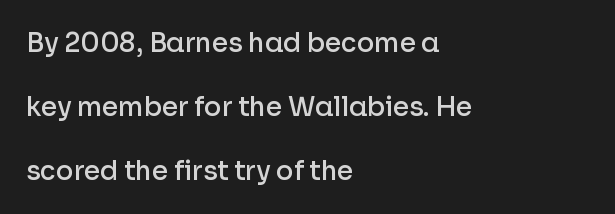
Every character sits straight up, as roman type does. The specimen omits any rule beneath the text block's lines. The space between consecutive lines is lavish. As a designer I'd log this as weight 600, semibold. All the whitespace from short lines collects on the right. Glyph-to-glyph distance matches everyday printed text.
